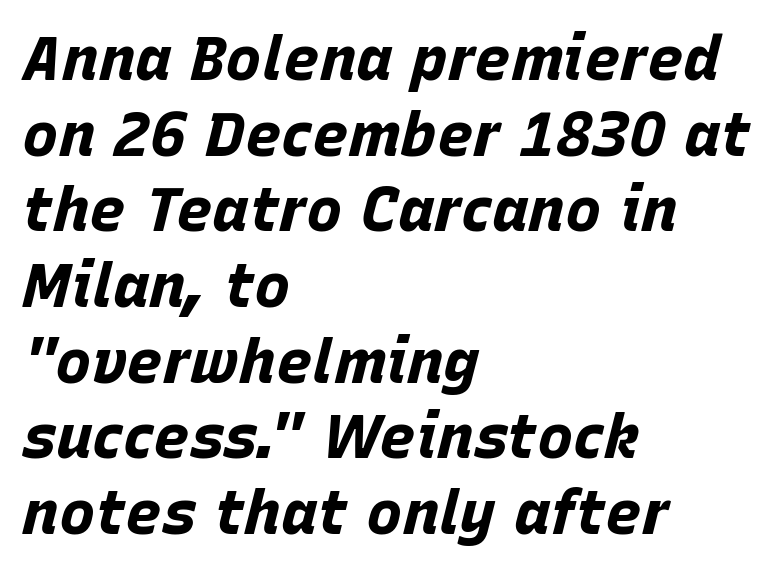
{"italic": "yes", "lean": "right", "slant_degrees": 15, "bold": "yes", "weight": "bold", "width": "normal", "stroke_contrast": "low", "x_height": "large", "monospaced": "no", "underline": "no", "align": "left", "line_spacing_ratio": 1.24, "letter_spacing": "normal", "letter_spacing_em": 0.0, "glyph_px": 61}
